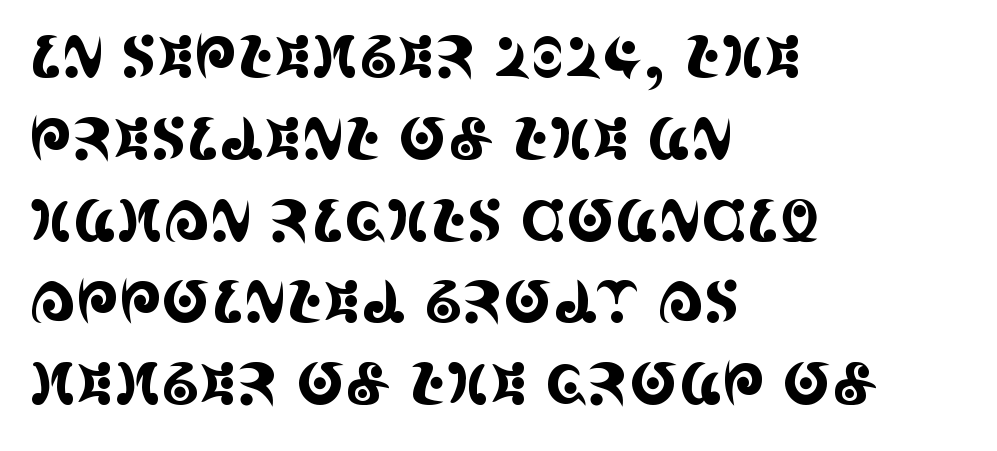
The image shows 58 px condensed serif type, upright; set left-aligned, normal line spacing (1.41x), normal letter spacing, not underlined; a large x-height.
